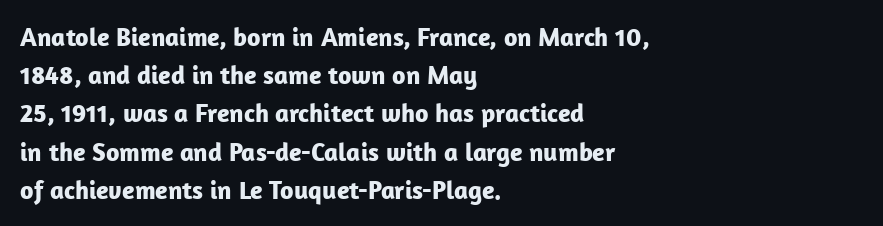
One glance says typical: line gaps are just what's usual. Students, note that the glyphs here touch the page at normal intervals. When letters stand straight like this, we call the style roman or upright. The string is rendered with underlining switched off. Casual observation: everything's shoved over to the left.
